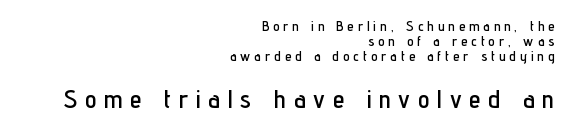
Q: Is the text italic (slanted)? A: No, it is upright.
Q: Is the text underlined? A: No.
Q: How is the paragraph aligned? A: Right-aligned.
Q: Is the spacing between letters normal or unusually wide? A: Unusually wide.
Q: Is the spacing between lines tight, normal or loose? A: Tight.
Q: Which block of text is set in a larger size, the first (top) or the second (bottom)? A: The second (bottom) one.
